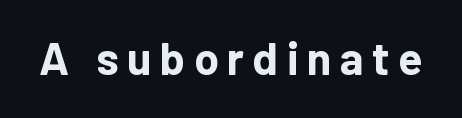
Q: Is the text bold? A: Yes.
Q: Is the text italic (slanted)? A: No, it is upright.
Q: Is the typeface a serif or a sans-serif typeface? A: Sans-serif.
Q: Is the text underlined? A: No.
Q: Width (condensed, normal, or wide)? A: Normal.
Q: Stroke contrast? A: Low.
Q: x-height? A: Medium.
Q: Monospaced? A: No.
